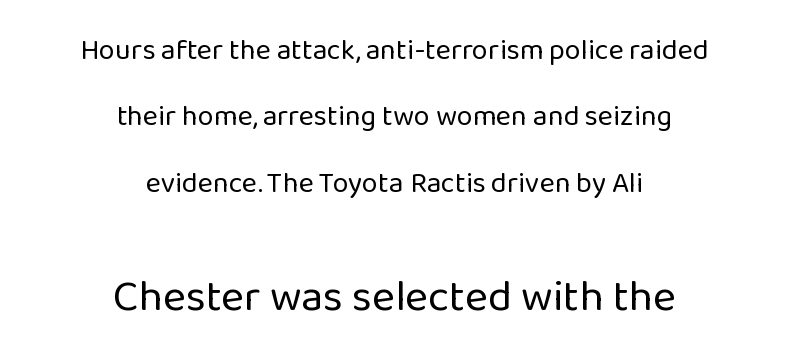
The image shows 44 px regular-weight sans-serif type, upright; set centered, loose line spacing (2.29x), normal letter spacing, not underlined; the second (bottom) block is 1.52x larger; low stroke contrast and a medium x-height.
